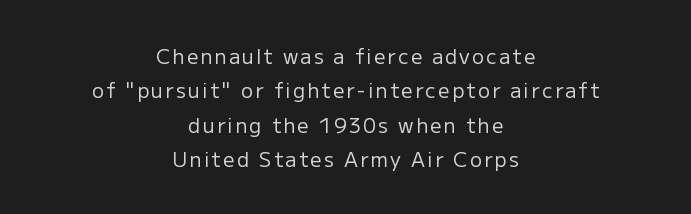
Unmarked baselines from the first word to the last. You can tell it's not italic because the verticals are truly vertical. A centered setting, common on invitations and titles, is used for this passage. Vertical stems look standard width or narrower in stroke.
